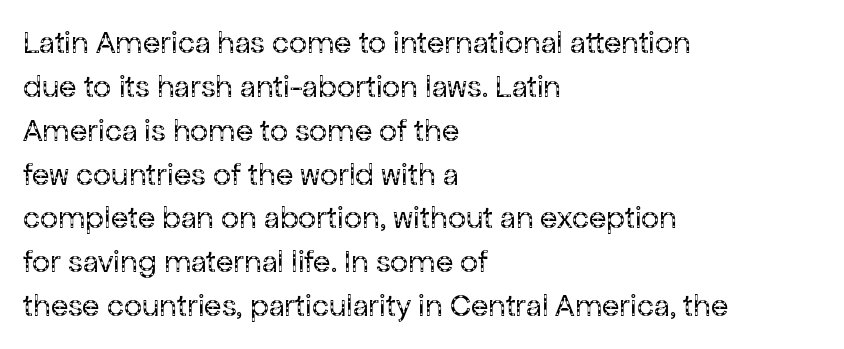
Q: Is the text bold? A: No.
Q: Is the text italic (slanted)? A: No, it is upright.
Q: Is the typeface a serif or a sans-serif typeface? A: Sans-serif.
Q: Is the text underlined? A: No.
Q: How is the paragraph aligned? A: Left-aligned.
Q: Is the spacing between letters normal or unusually wide? A: Normal.
Q: Is the spacing between lines tight, normal or loose? A: Normal.
Q: Width (condensed, normal, or wide)? A: Normal.
Q: Stroke contrast? A: Low.
Q: x-height? A: Medium.
Q: Monospaced? A: No.
